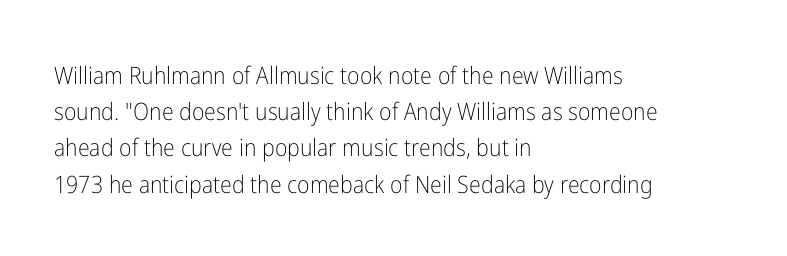
The image shows 24 px text type, upright; set left-aligned, normal line spacing (1.51x), normal letter spacing, not underlined.
